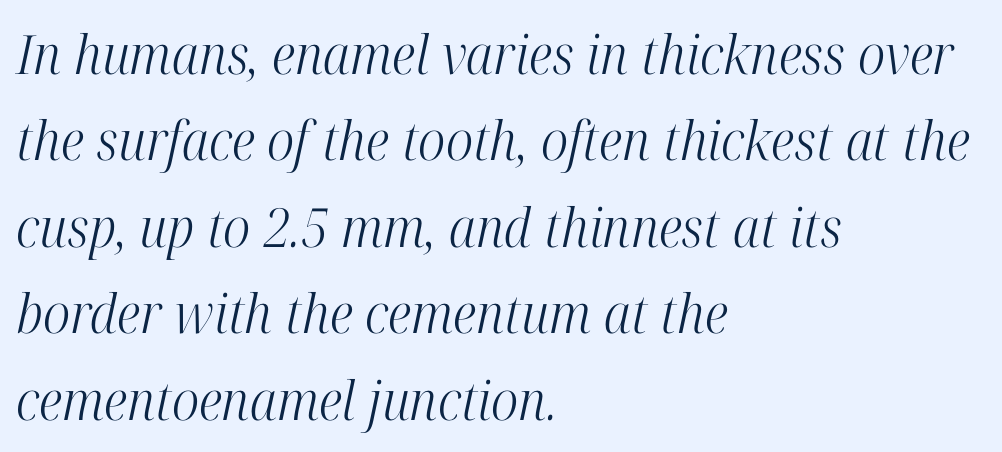
Q: Is the text bold? A: No.
Q: Is the text italic (slanted)? A: Yes, it leans right by about 12 degrees.
Q: Is the typeface a serif or a sans-serif typeface? A: Serif.
Q: Is the text underlined? A: No.
Q: How is the paragraph aligned? A: Left-aligned.
Q: Is the spacing between letters normal or unusually wide? A: Normal.
Q: Is the spacing between lines tight, normal or loose? A: Normal.
Q: Width (condensed, normal, or wide)? A: Condensed.
Q: Stroke contrast? A: High.
Q: x-height? A: Medium.
Q: Monospaced? A: No.
